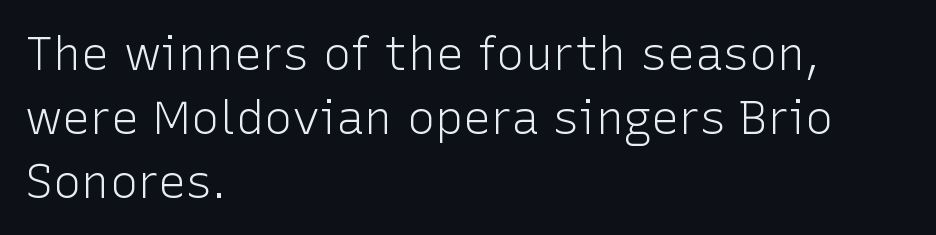
The image shows 47 px light sans-serif type, upright; set left-aligned, normal line spacing (1.36x), normal letter spacing, not underlined; low stroke contrast and a medium x-height.
